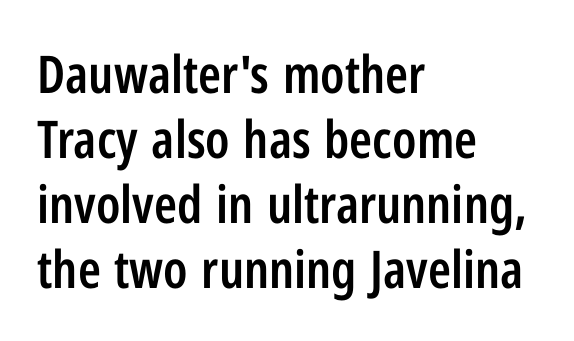
Q: Is the text bold? A: Semi-bold.
Q: Is the text italic (slanted)? A: No, it is upright.
Q: Is the typeface a serif or a sans-serif typeface? A: Sans-serif.
Q: Is the text underlined? A: No.
Q: How is the paragraph aligned? A: Left-aligned.
Q: Is the spacing between letters normal or unusually wide? A: Normal.
Q: Is the spacing between lines tight, normal or loose? A: Normal.
Q: Width (condensed, normal, or wide)? A: Condensed.
Q: Stroke contrast? A: Low.
Q: x-height? A: Medium.
Q: Monospaced? A: No.
